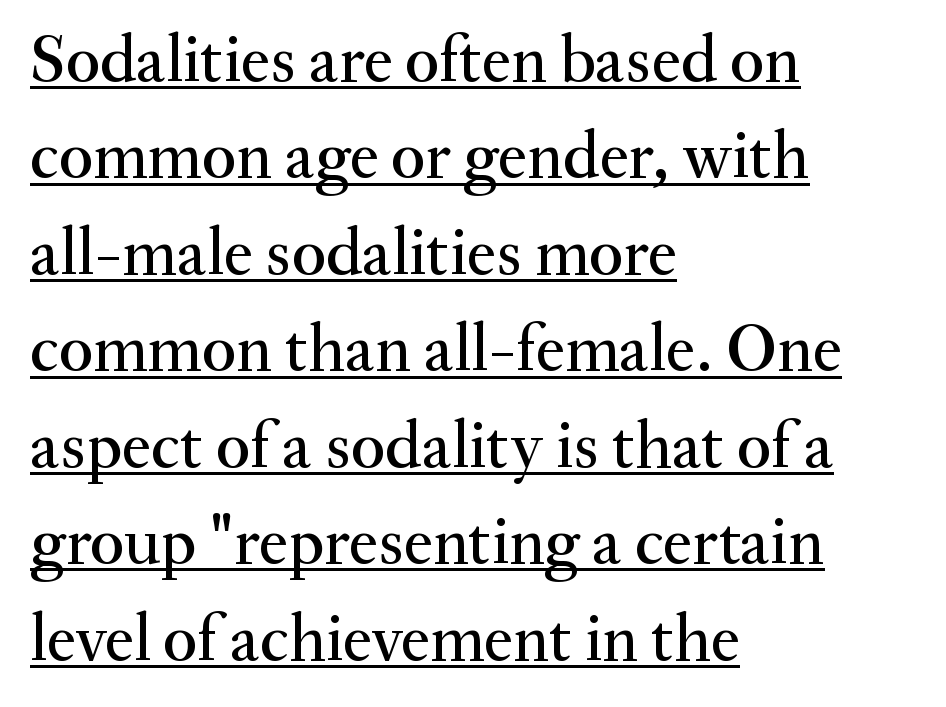
Yep, those are serifs on the letters. Whoever set this chose a conventional vertical rhythm. You could not count columns in this text — the font is proportionally spaced. A classic flush-left, rag-right setting is used for this passage. Students, note that the glyphs here touch the page at normal intervals.
